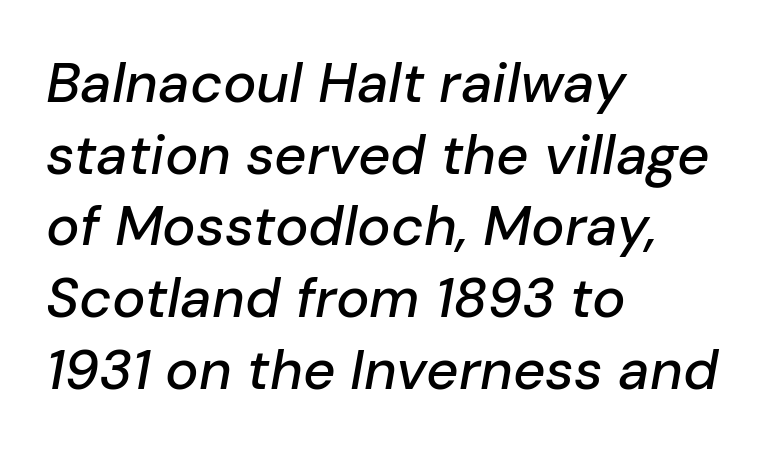
Q: Is the text italic (slanted)? A: Yes, it leans right by about 10 degrees.
Q: Is the text underlined? A: No.
Q: How is the paragraph aligned? A: Left-aligned.
Q: Is the spacing between letters normal or unusually wide? A: Normal.
Q: Is the spacing between lines tight, normal or loose? A: Normal.
Q: Width (condensed, normal, or wide)? A: Normal.
Q: Stroke contrast? A: Low.
Q: x-height? A: Medium.
Q: Monospaced? A: No.
